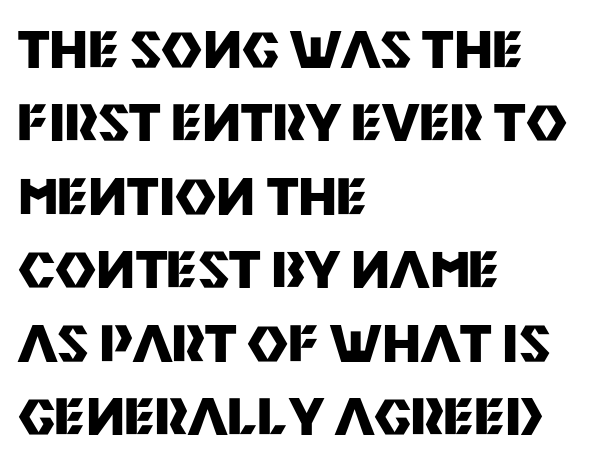
{"serif": "no", "italic": "no", "bold": "yes", "weight": "heavy", "width": "normal", "stroke_contrast": "medium", "x_height": "large", "monospaced": "no", "underline": "no", "align": "left", "line_spacing": "normal", "line_spacing_ratio": 1.47, "letter_spacing": "normal", "letter_spacing_em": 0.0, "glyph_px": 50}
